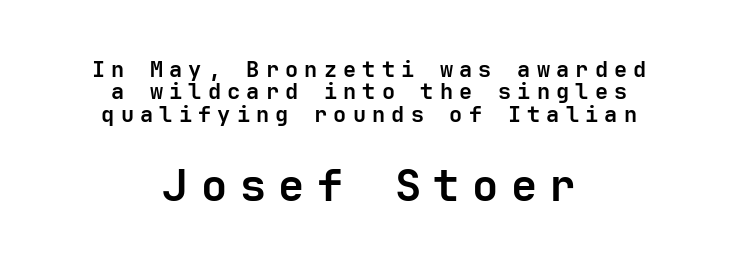
Q: Is the text bold? A: Yes.
Q: Is the text italic (slanted)? A: No, it is upright.
Q: Is the typeface a serif or a sans-serif typeface? A: Sans-serif.
Q: Is the text underlined? A: No.
Q: How is the paragraph aligned? A: Centered.
Q: Is the spacing between letters normal or unusually wide? A: Unusually wide.
Q: Is the spacing between lines tight, normal or loose? A: Tight.
Q: Which block of text is set in a larger size, the first (top) or the second (bottom)? A: The second (bottom) one.
Q: Width (condensed, normal, or wide)? A: Normal.
Q: Stroke contrast? A: Low.
Q: x-height? A: Medium.
